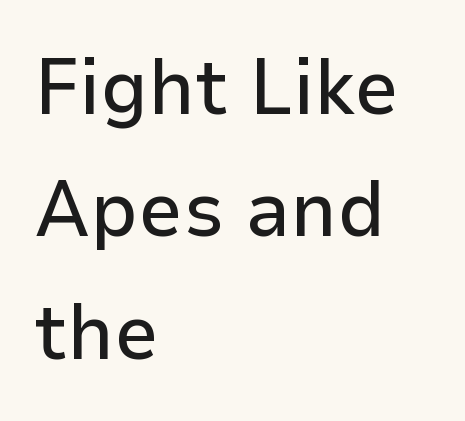
Tracking value appears to be zero — textbook default spacing. This sample has the flowing, uneven cadence of proportional lettering. Underlining? Definitely not there. The lettering stays uniformly vertical, giving the passage a roman look. Look at the bottom of the vertical strokes: they stop flat, with no serifs. The block of text has a typical density, with ordinary space between rows.
